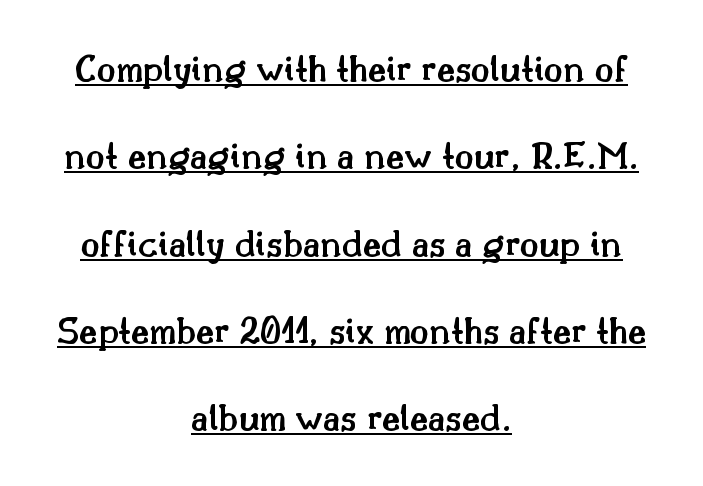
The image shows 39 px semibold serif type, upright; set centered, loose line spacing (2.24x), normal letter spacing, underlined; medium stroke contrast and a small x-height.
